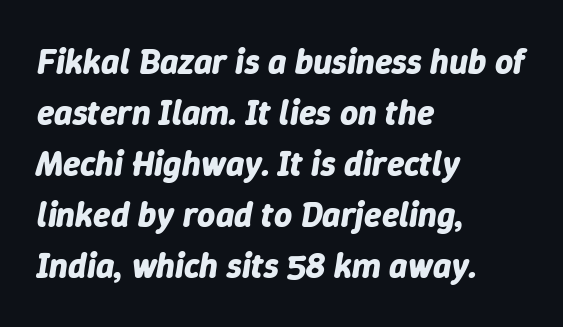
Q: Is the text bold? A: Yes.
Q: Is the text italic (slanted)? A: Yes, it leans right by about 9 degrees.
Q: Is the text underlined? A: No.
Q: How is the paragraph aligned? A: Left-aligned.
Q: Is the spacing between letters normal or unusually wide? A: Normal.
Q: Is the spacing between lines tight, normal or loose? A: Normal.
Q: Width (condensed, normal, or wide)? A: Normal.
Q: Stroke contrast? A: Low.
Q: x-height? A: Medium.
Q: Monospaced? A: No.
